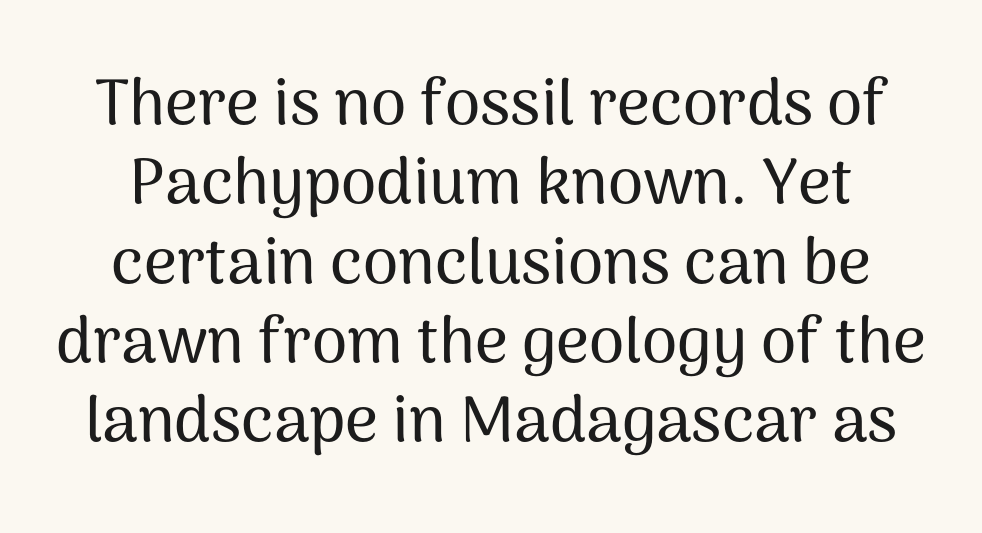
The image shows 64 px sans-serif type, upright; set line spacing 1.24x, normal letter spacing, not underlined; medium stroke contrast and a medium x-height.
